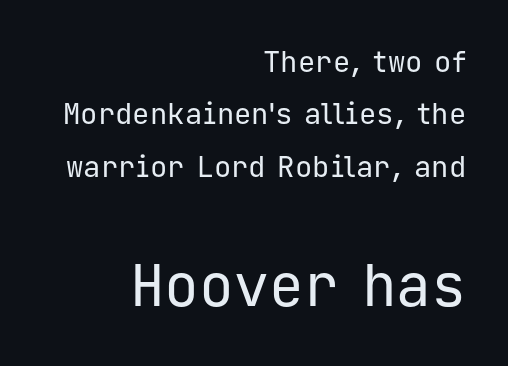
Size hierarchy here favors the trailing block over the leading one. Monospaced: the letters line up in strict vertical columns. Each row of text sits above clean, open space. The cut favours lightness, reaching ordinary text weight at its darkest.
